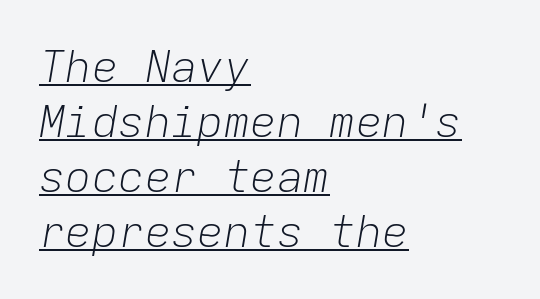
The glyphs are accompanied by a horizontal stroke just below them. Ink coverage per letter is moderate at most. A typesetter would call this leading conventional body-copy spacing. The lines in this sample share a left origin and differ only in where they stop.
